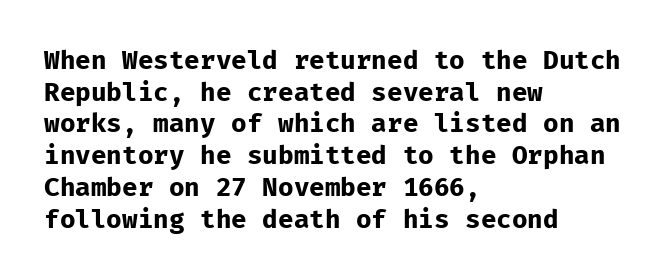
{"italic": "no", "bold": "yes", "underline": "no", "align": "left", "line_spacing_ratio": 1.22, "letter_spacing": "normal", "letter_spacing_em": 0.0, "glyph_px": 26}
